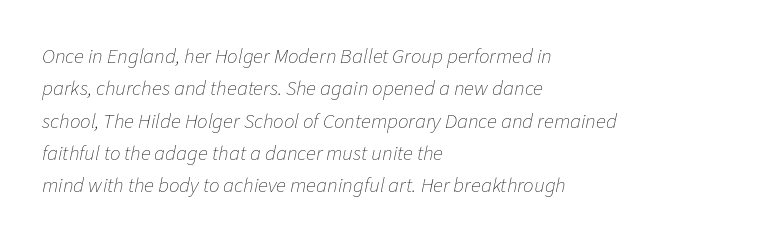
The image shows 21 px text type, italic (leaning right); set left-aligned, normal line spacing (1.54x), normal letter spacing, not underlined.
